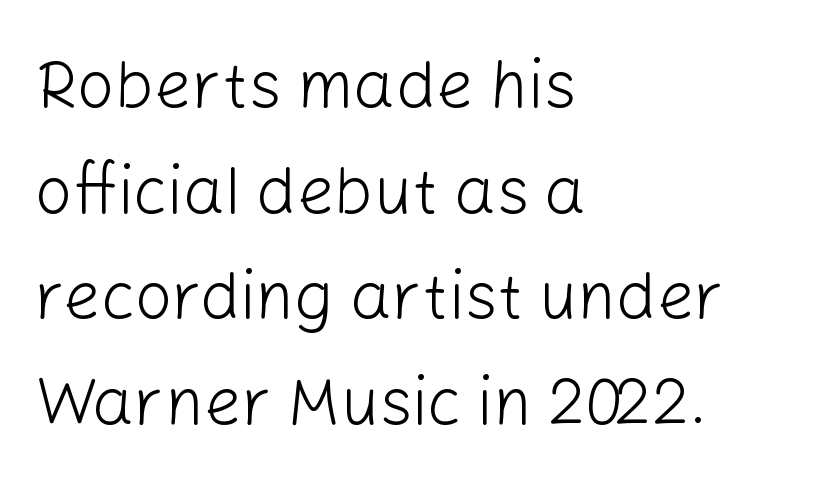
{"serif": "no", "italic": "no", "bold": "no", "weight": "light", "width": "normal", "stroke_contrast": "low", "x_height": "medium", "monospaced": "no", "underline": "no", "align": "left", "line_spacing": "normal", "line_spacing_ratio": 1.6, "letter_spacing": "normal", "letter_spacing_em": 0.0, "glyph_px": 66}
